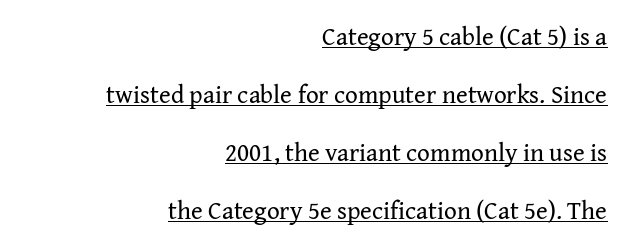
{"italic": "no", "bold": "no", "underline": "yes", "align": "right", "line_spacing": "loose", "line_spacing_ratio": 2.32, "letter_spacing": "normal", "letter_spacing_em": 0.0, "glyph_px": 25}
